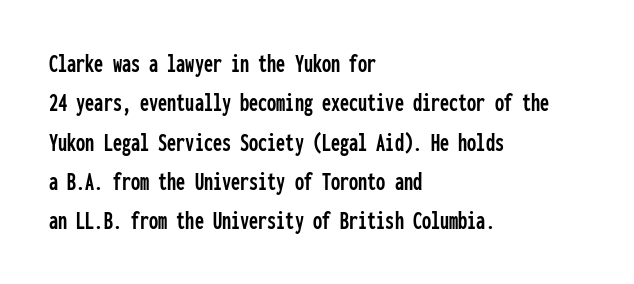
The image shows 26 px text type, upright; set left-aligned, normal line spacing (1.51x), normal letter spacing, not underlined.
